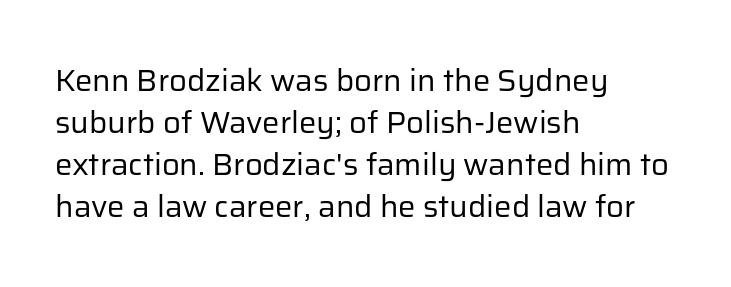
The image shows 31 px regular-weight sans-serif type, upright; set left-aligned, normal line spacing (1.36x), normal letter spacing, not underlined; low stroke contrast and a medium x-height.
